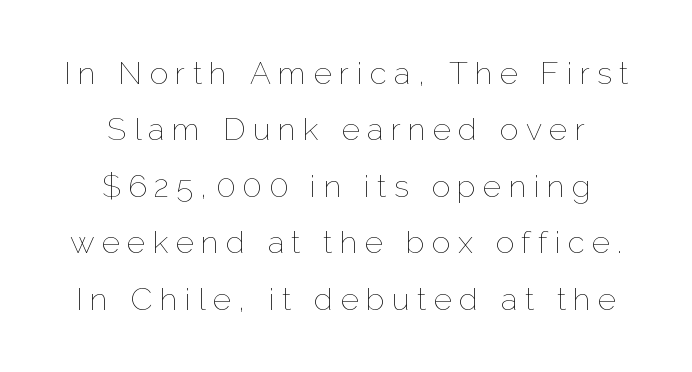
Q: Is the text bold? A: No.
Q: Is the text italic (slanted)? A: No, it is upright.
Q: Is the text underlined? A: No.
Q: How is the paragraph aligned? A: Centered.
Q: Is the spacing between letters normal or unusually wide? A: Unusually wide.
Q: Width (condensed, normal, or wide)? A: Normal.
Q: Stroke contrast? A: Low.
Q: x-height? A: Medium.
Q: Monospaced? A: No.
